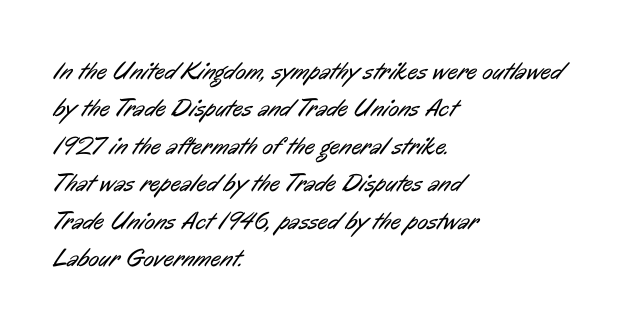
Tracking value appears to be zero — textbook default spacing. The paragraph shown leans on its left margin. Bare-footed words on every line. Notice how descenders clear the ascenders below comfortably — that's standard leading. The strokes carry an ordinary text weight at most.
